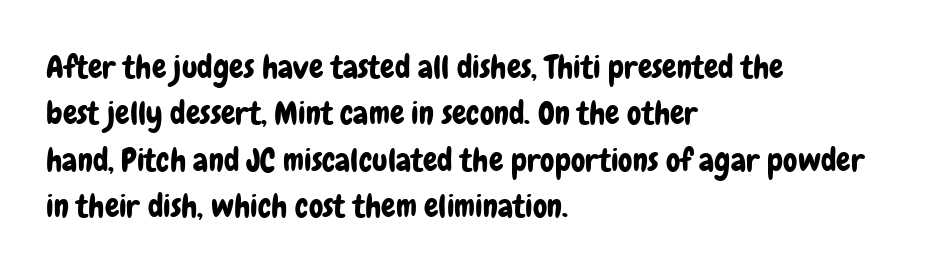
Anything drawn beneath the words? Only blank space. No italicization has been applied; the sample stays upright. The passage is arranged the way most books set body copy — flush left. The rendering shows plain stroke endings on the letterforms — a sans-serif design. Character widths vary here, with narrow letters taking less room than wide ones.
